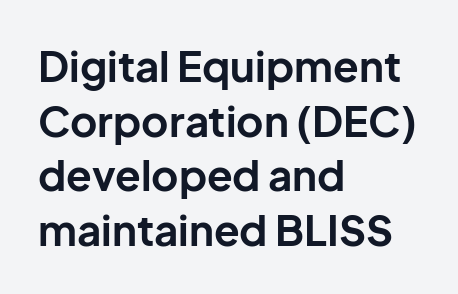
Looks like regular typesetting: each glyph gets only the width it needs. You could call the tracking neutral — neither tight nor loose. Chunky letters — that's bold for sure. The paragraph shown leans on its left margin. Whoever set this chose a conventional vertical rhythm. Regarding serifs, this sample does without them.
